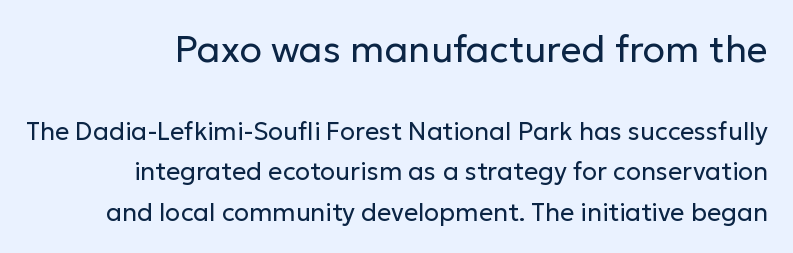
The image shows 37 px regular-weight sans-serif type, upright; set normal line spacing (1.62x), normal letter spacing, not underlined; the first (top) block is 1.48x larger; low stroke contrast and a medium x-height.
